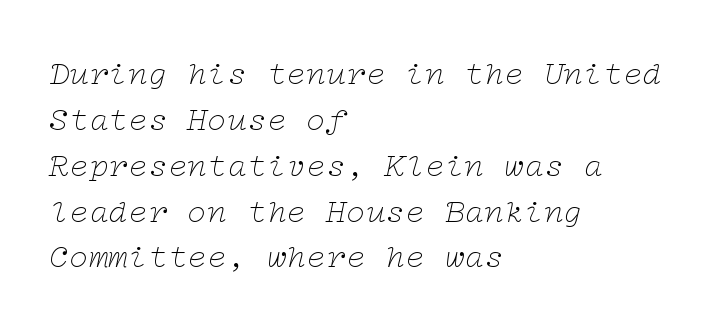
A clean baseline with only descenders dipping below it. These lines are composed in type with serifs. The ragged edge is on the right, which tells us the setting is flush left. No extra ink here — the face is not bold. Look at the tracking — it's just the regular setting, nothing added.
